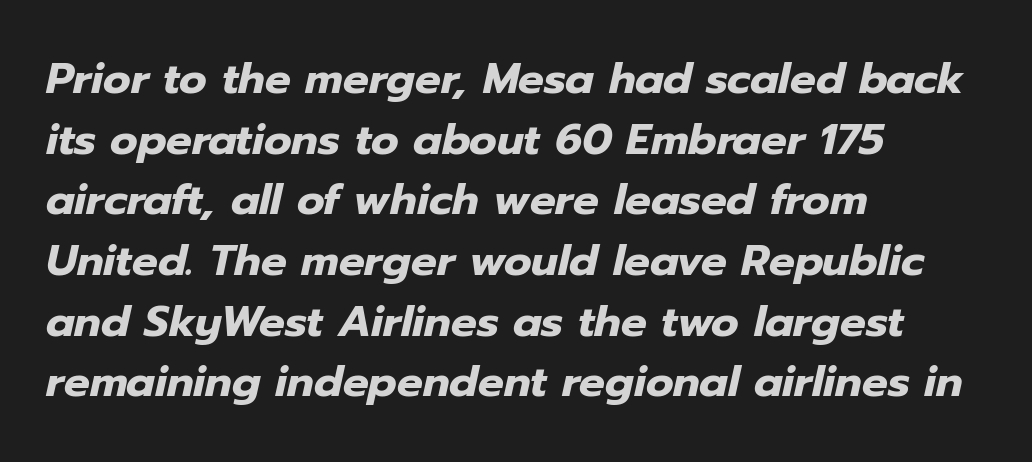
Line beginnings align vertically; line endings do not. The specimen reads as italic at a glance. Heft: maximum for text — a bold. This sample keeps an unexceptional amount of space between lines.
